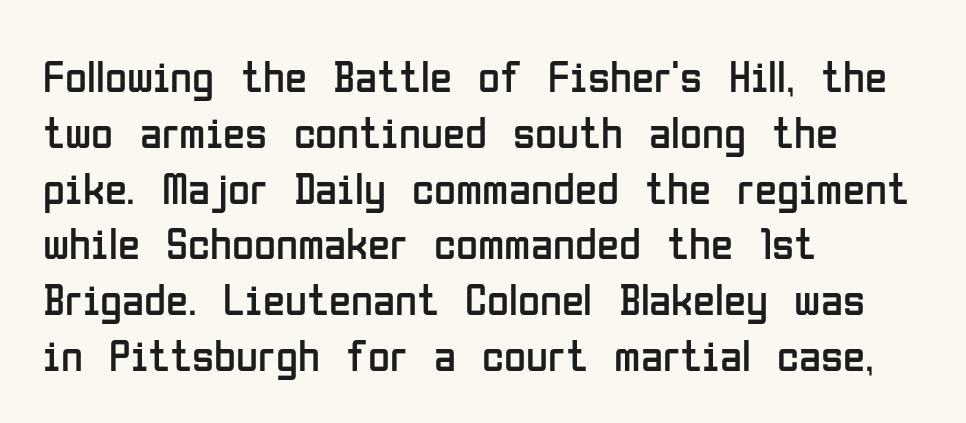
The image shows 45 px regular-weight, condensed sans-serif type, upright; set left-aligned, line spacing 1.24x, normal letter spacing, not underlined; low stroke contrast and a medium x-height.
